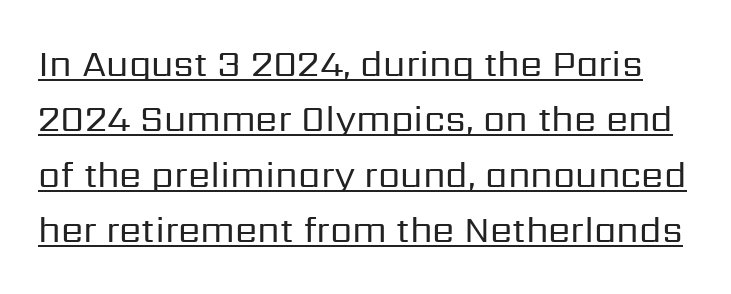
Q: Is the text bold? A: No.
Q: Is the text italic (slanted)? A: No, it is upright.
Q: Is the typeface a serif or a sans-serif typeface? A: Sans-serif.
Q: Is the text underlined? A: Yes.
Q: Is the spacing between letters normal or unusually wide? A: Normal.
Q: Is the spacing between lines tight, normal or loose? A: Normal.
Q: Width (condensed, normal, or wide)? A: Normal.
Q: Stroke contrast? A: Low.
Q: x-height? A: Medium.
Q: Monospaced? A: No.
